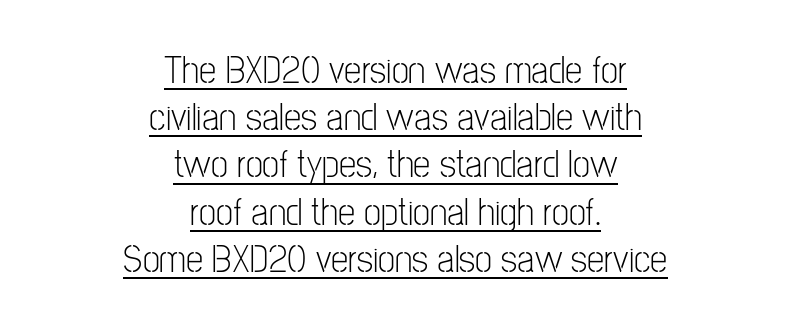
The letters stand upright; this is a roman face. Serif or sans? Sans — the stroke terminals are bare. The passage is arranged like a title page — every line centered. Nothing heavy about these letters — not bold at all. In designer terms, the underline attribute is active on this setting.
